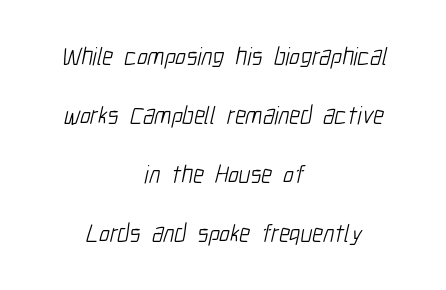
The image shows 25 px text type; set centered, loose line spacing (2.36x), normal letter spacing, not underlined.
